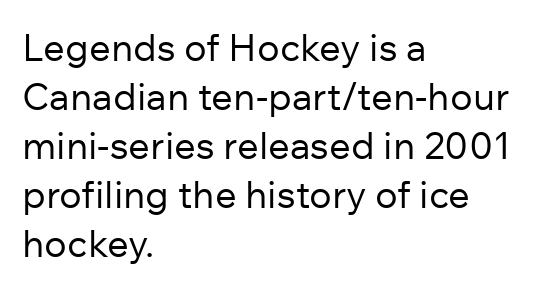
The image shows 38 px regular-weight sans-serif type, upright; set left-aligned, normal line spacing (1.29x), normal letter spacing, not underlined; low stroke contrast and a medium x-height.
